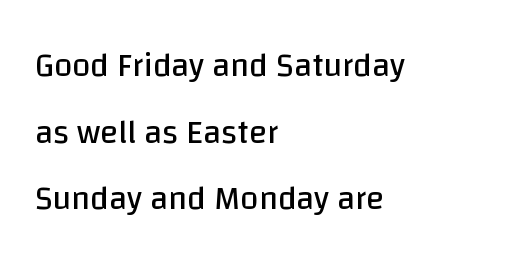
Bare-footed words on every line. The lines are quadded left. The text was rendered using a sans face with plain stroke endings. Characters remain perfectly vertical along every line. Widely set lines give the paragraph a tall, airy silhouette. The characters are drawn with everyday or finer stroke widths.
